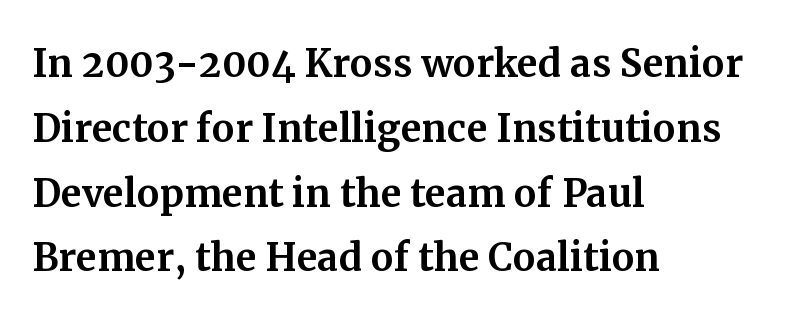
{"serif": "yes", "italic": "no", "width": "normal", "stroke_contrast": "medium", "x_height": "medium", "monospaced": "no", "underline": "no", "align": "left", "line_spacing": "normal", "line_spacing_ratio": 1.27, "letter_spacing": "normal", "letter_spacing_em": 0.0, "glyph_px": 51}
